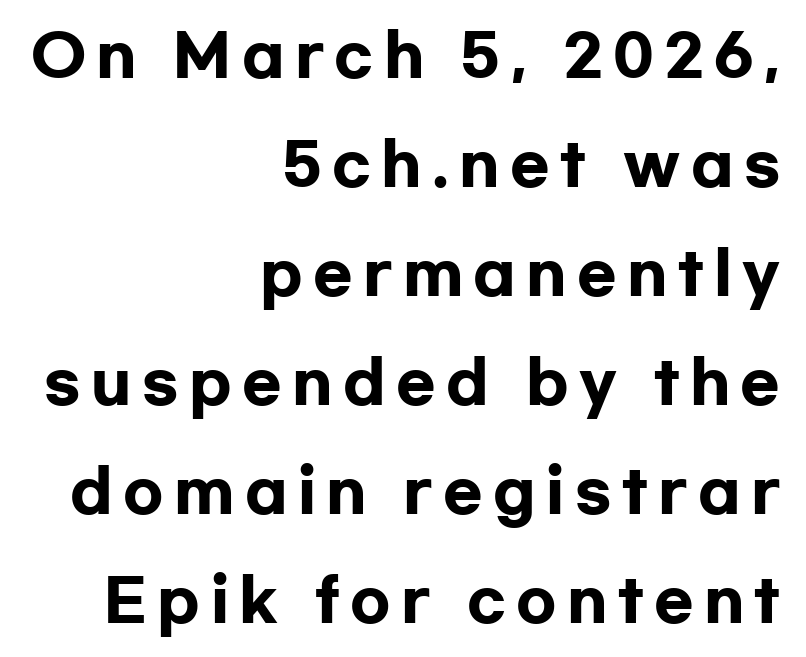
Q: Is the text bold? A: Yes.
Q: Is the text italic (slanted)? A: No, it is upright.
Q: Is the typeface a serif or a sans-serif typeface? A: Sans-serif.
Q: Is the text underlined? A: No.
Q: How is the paragraph aligned? A: Right-aligned.
Q: Width (condensed, normal, or wide)? A: Wide.
Q: Stroke contrast? A: Low.
Q: x-height? A: Medium.
Q: Monospaced? A: No.
